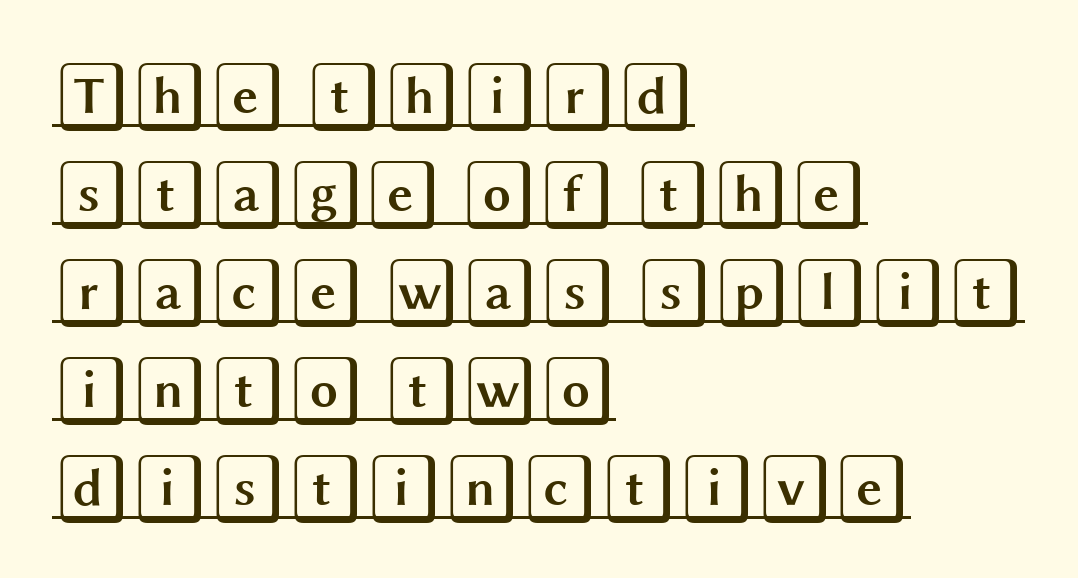
The paragraph shown leans on its left margin. These characters rest on top of a visible drawn line. There is no visible air inserted between adjacent glyphs. Nope, not italic — everything's standing straight.
